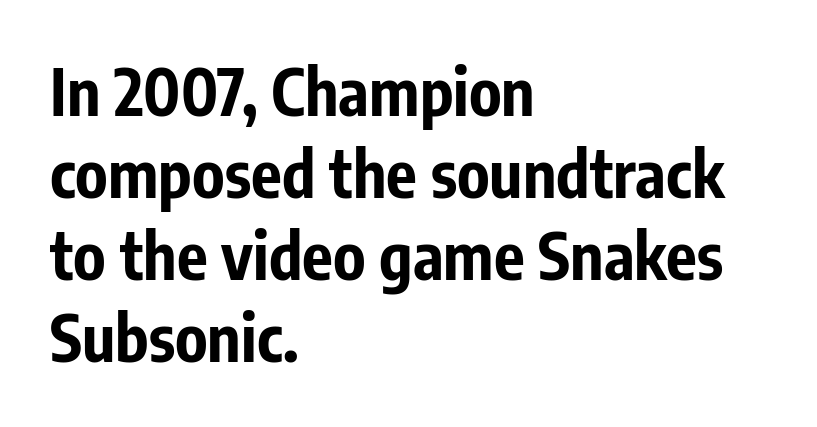
Q: Is the text bold? A: Yes.
Q: Is the text italic (slanted)? A: No, it is upright.
Q: Is the typeface a serif or a sans-serif typeface? A: Sans-serif.
Q: Is the text underlined? A: No.
Q: How is the paragraph aligned? A: Left-aligned.
Q: Is the spacing between letters normal or unusually wide? A: Normal.
Q: Is the spacing between lines tight, normal or loose? A: Normal.
Q: Width (condensed, normal, or wide)? A: Condensed.
Q: Stroke contrast? A: Low.
Q: x-height? A: Medium.
Q: Monospaced? A: No.
